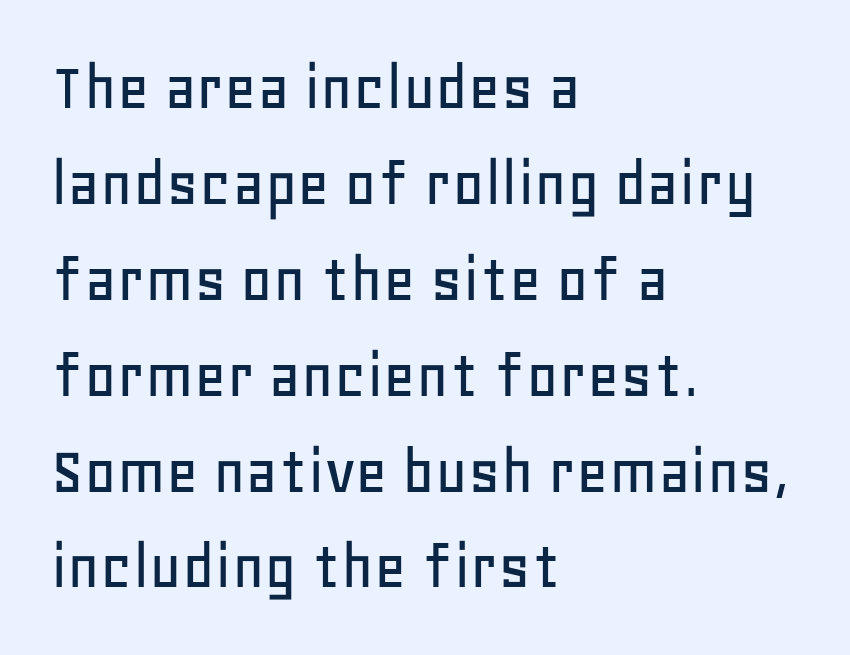
The image shows 70 px sans-serif type, upright; set left-aligned, normal line spacing (1.37x), normal letter spacing, not underlined; low stroke contrast and a large x-height.
